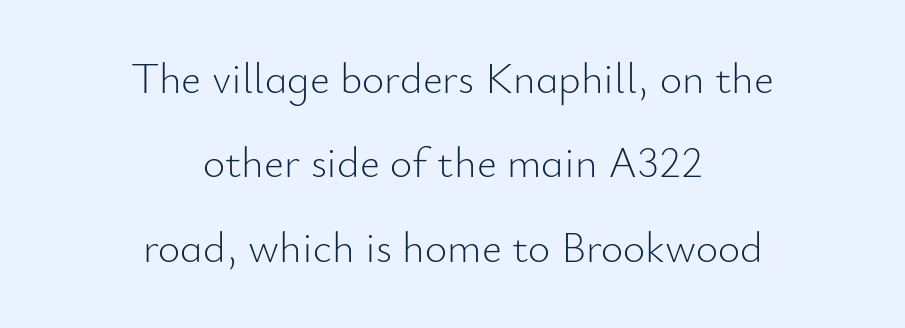
This rendering uses center alignment, leaving both contours irregular but symmetric. The font family rendered here belongs to the sans-serif group. You could not count columns in this text — the font is proportionally spaced. Notice how the stems are strictly vertical — no italics here. Line spacing here is loose. The weight tops out at a normal text grade.
